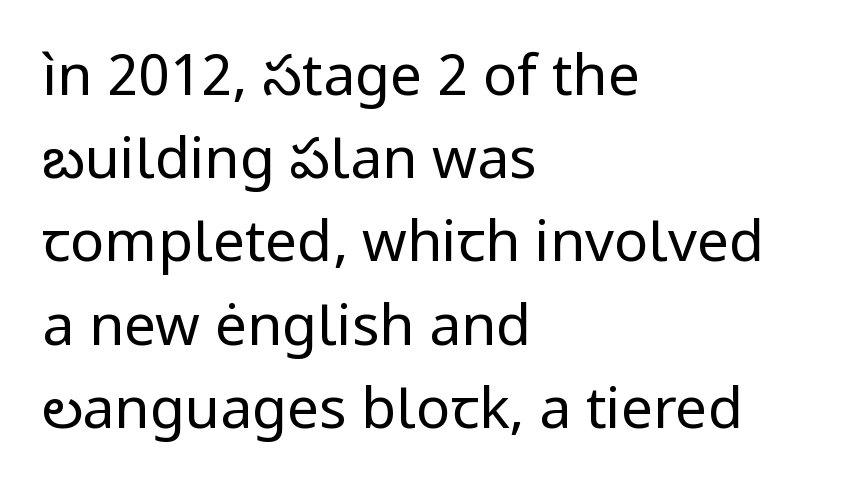
Q: Is the text bold? A: No.
Q: Is the text italic (slanted)? A: No, it is upright.
Q: Is the typeface a serif or a sans-serif typeface? A: Sans-serif.
Q: Is the text underlined? A: No.
Q: How is the paragraph aligned? A: Left-aligned.
Q: Is the spacing between letters normal or unusually wide? A: Normal.
Q: Is the spacing between lines tight, normal or loose? A: Normal.
Q: Width (condensed, normal, or wide)? A: Normal.
Q: Stroke contrast? A: Low.
Q: x-height? A: Medium.
Q: Monospaced? A: No.
